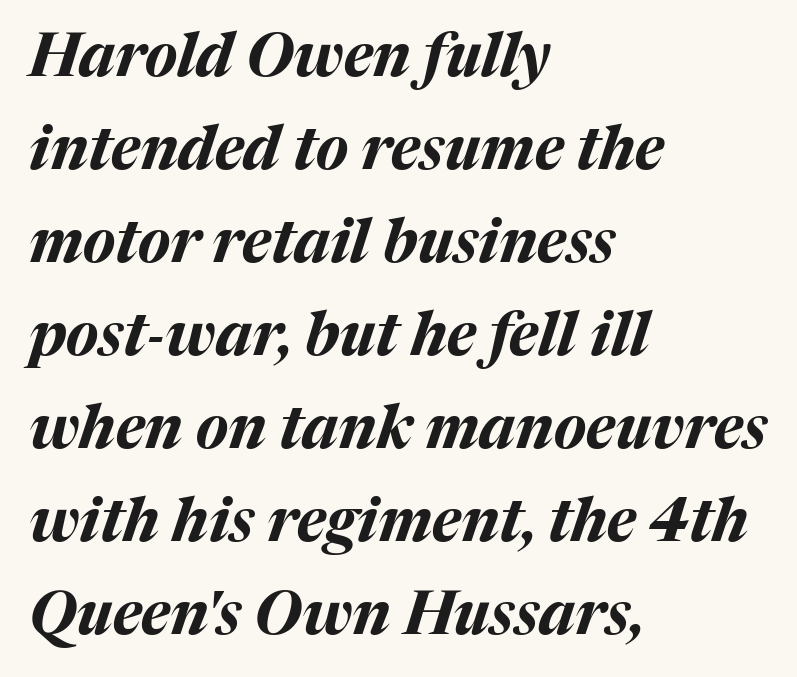
Letter spacing: default. Where is the straight margin? On the left. The letters are bold, with thick, heavy strokes. Is there much room between lines? A standard amount, neither cramped nor airy. Unmarked baselines from the first word to the last. Here the designer chose a conventional face with non-uniform glyph widths.
